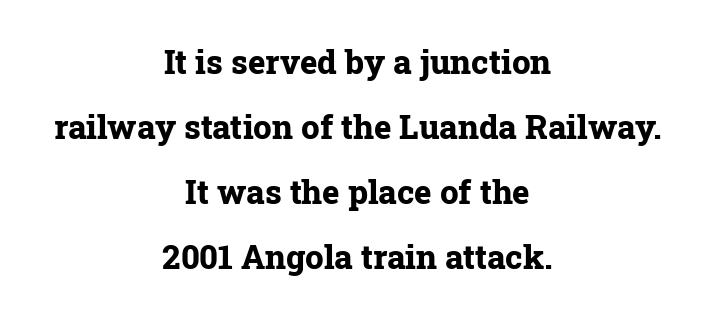
The face used here is proportionally spaced, like ordinary book or web type. The specimen reads as upright at a glance. I'd call this a serif setting — the letters wear small feet. Both edges are ragged and mirror each other, which tells us the setting is centered. Short note: letters normally spaced.
